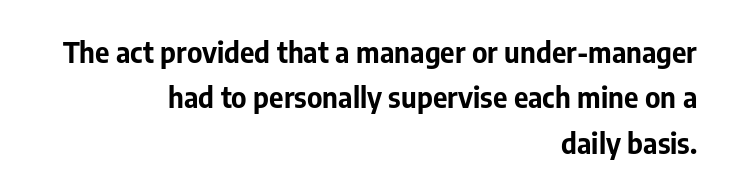
The image shows 28 px bold sans-serif type, upright; set right-aligned, normal line spacing (1.62x), normal letter spacing, not underlined; low stroke contrast and a medium x-height.
